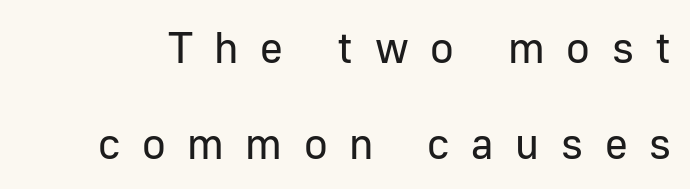
The strokes carry an ordinary text weight at most. The glyphs are unaccompanied by any horizontal stroke below them. This is the regular roman posture of the typeface. Check where the strokes stop: nothing finishes them off — pure sans.
